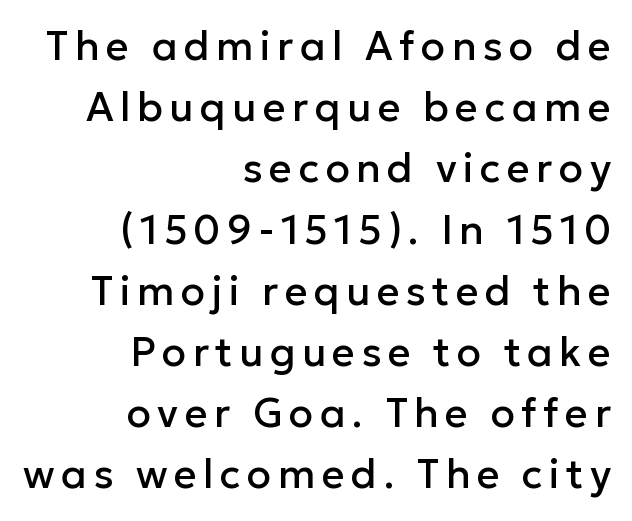
The image shows 40 px sans-serif type, upright; set right-aligned, normal line spacing (1.53x), not underlined; low stroke contrast and a medium x-height.
